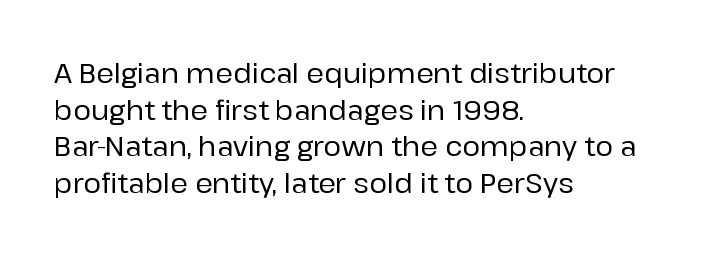
The image shows 27 px text type, upright; set left-aligned, normal line spacing (1.36x), normal letter spacing, not underlined.
